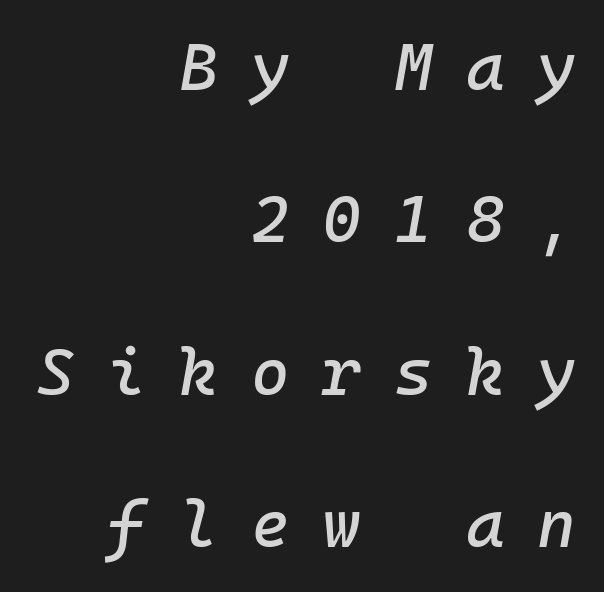
The image shows 66 px text type, italic (leaning right), monospaced; set right-aligned, loose line spacing (2.31x), unusually wide letter spacing (+0.5 em), not underlined; low stroke contrast and a medium x-height.
